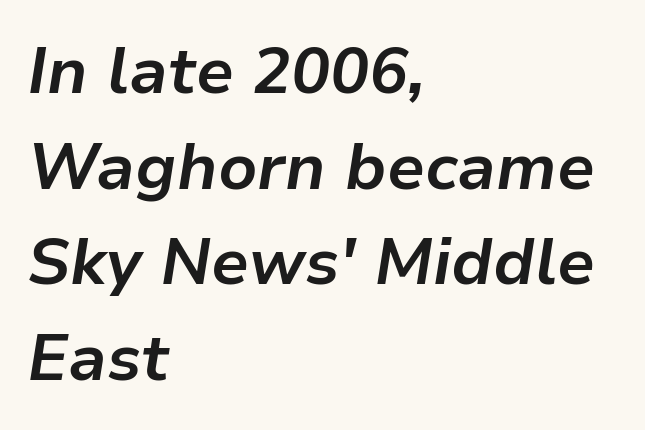
The image shows 65 px bold type, italic (leaning right); set left-aligned, normal line spacing (1.47x), normal letter spacing, not underlined; low stroke contrast and a medium x-height.
